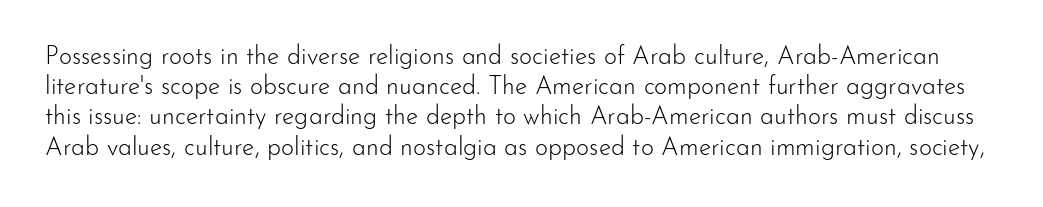
The image shows 25 px text type, upright; set line spacing 1.21x, normal letter spacing, not underlined.
